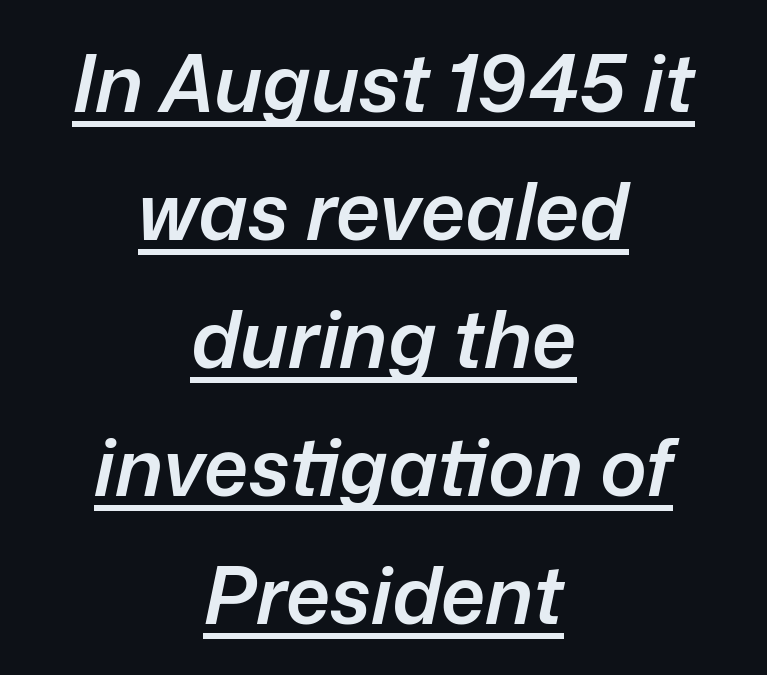
The image shows 79 px semibold type, italic (leaning right); set centered, normal line spacing (1.62x), normal letter spacing, underlined; low stroke contrast and a medium x-height.
